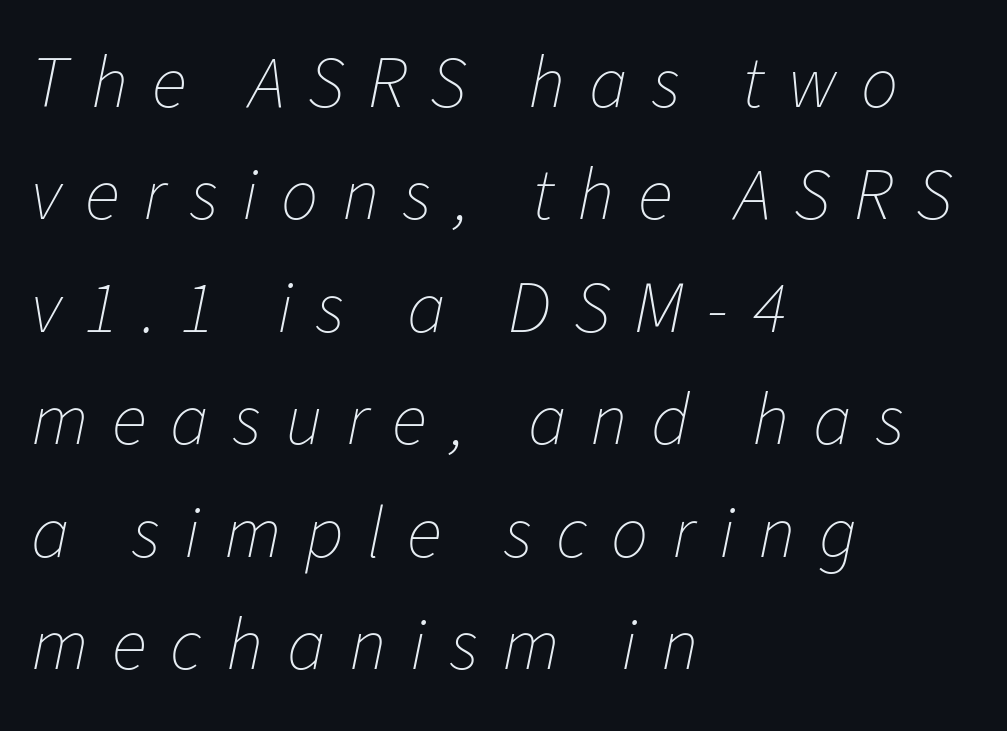
The image shows 74 px thin type, italic (leaning right); set left-aligned, normal line spacing (1.52x), unusually wide letter spacing (+0.32 em), not underlined; low stroke contrast and a medium x-height.
